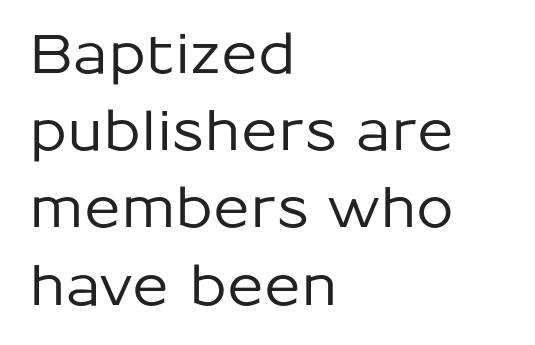
{"serif": "no", "italic": "no", "width": "normal", "stroke_contrast": "low", "x_height": "medium", "monospaced": "no", "underline": "no", "align": "left", "line_spacing": "normal", "line_spacing_ratio": 1.43, "letter_spacing": "normal", "letter_spacing_em": 0.0, "glyph_px": 54}
